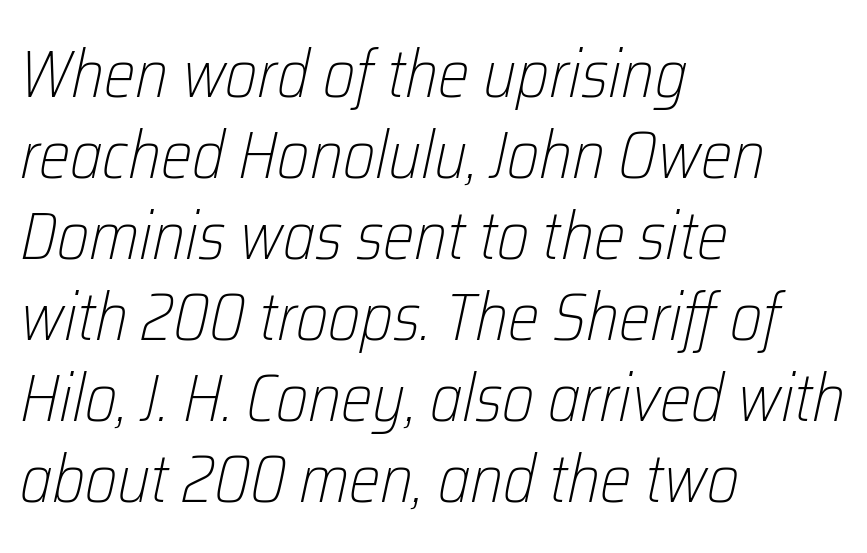
{"italic": "yes", "lean": "right", "slant_degrees": 12, "bold": "no", "weight": "light", "width": "condensed", "stroke_contrast": "low", "x_height": "medium", "monospaced": "no", "underline": "no", "align": "left", "line_spacing_ratio": 1.21, "letter_spacing": "normal", "letter_spacing_em": 0.0, "glyph_px": 67}
